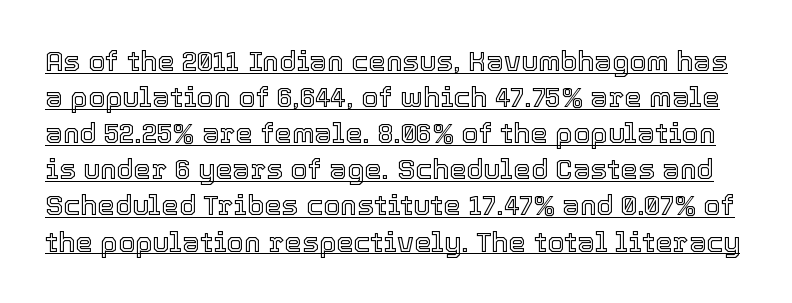
The image shows 28 px text type, upright; set normal line spacing (1.29x), normal letter spacing, underlined; a medium x-height.
